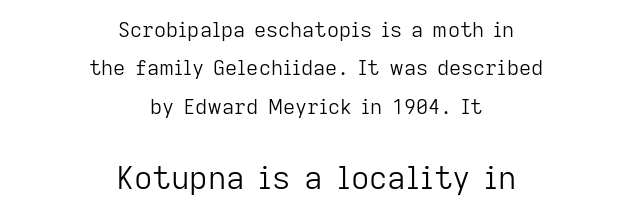
Q: Is the text bold? A: No.
Q: Is the text italic (slanted)? A: No, it is upright.
Q: Is the typeface a serif or a sans-serif typeface? A: Sans-serif.
Q: Is the text underlined? A: No.
Q: How is the paragraph aligned? A: Centered.
Q: Is the spacing between letters normal or unusually wide? A: Normal.
Q: Which block of text is set in a larger size, the first (top) or the second (bottom)? A: The second (bottom) one.
Q: Width (condensed, normal, or wide)? A: Normal.
Q: Stroke contrast? A: Low.
Q: x-height? A: Medium.
Q: Monospaced? A: No.
